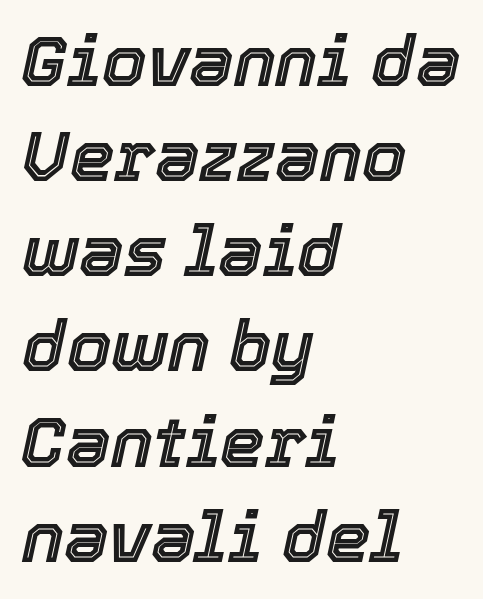
Is this a fixed-width face? No — the glyphs have proportional, varying widths. Baseline-to-baseline distance is the conventional proportion of letter height. The whole block is typeset with a tilt. The line texture is even and compact thanks to regular tracking. The zone under the glyphs is completely vacant. This sample is left-justified, so line endings fall wherever the words run out.
